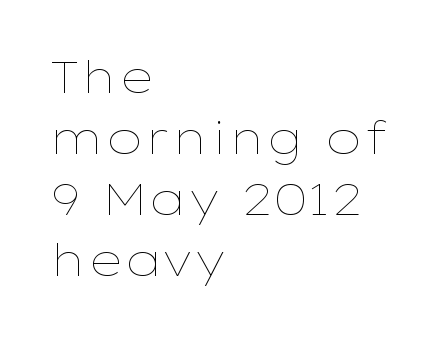
Q: Is the text bold? A: No.
Q: Is the text italic (slanted)? A: No, it is upright.
Q: Is the text underlined? A: No.
Q: How is the paragraph aligned? A: Left-aligned.
Q: Is the spacing between letters normal or unusually wide? A: Normal.
Q: Is the spacing between lines tight, normal or loose? A: Normal.
Q: Width (condensed, normal, or wide)? A: Wide.
Q: Stroke contrast? A: Low.
Q: x-height? A: Medium.
Q: Monospaced? A: No.
